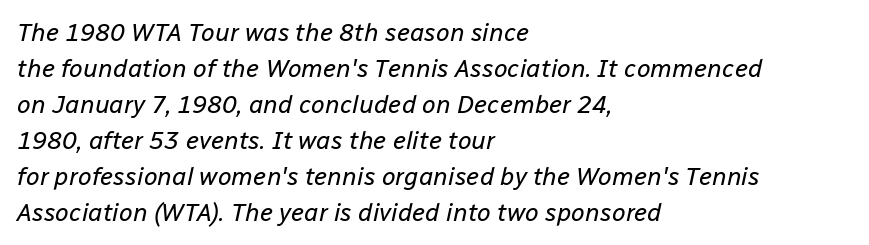
Q: Is the text bold? A: No.
Q: Is the text italic (slanted)? A: Yes, it leans right by about 12 degrees.
Q: Is the text underlined? A: No.
Q: How is the paragraph aligned? A: Left-aligned.
Q: Is the spacing between letters normal or unusually wide? A: Normal.
Q: Is the spacing between lines tight, normal or loose? A: Normal.
